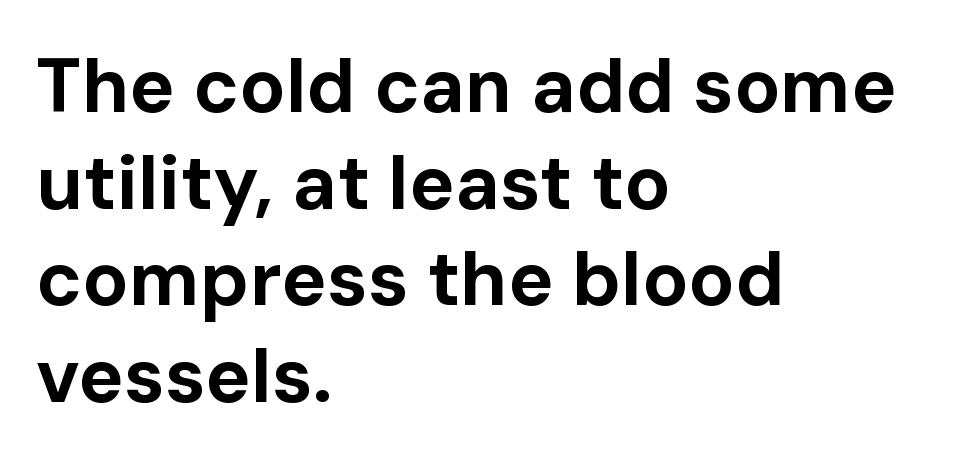
Q: Is the text bold? A: Yes.
Q: Is the text italic (slanted)? A: No, it is upright.
Q: Is the typeface a serif or a sans-serif typeface? A: Sans-serif.
Q: Is the text underlined? A: No.
Q: How is the paragraph aligned? A: Left-aligned.
Q: Is the spacing between letters normal or unusually wide? A: Normal.
Q: Is the spacing between lines tight, normal or loose? A: Normal.
Q: Width (condensed, normal, or wide)? A: Normal.
Q: Stroke contrast? A: Low.
Q: x-height? A: Medium.
Q: Monospaced? A: No.
